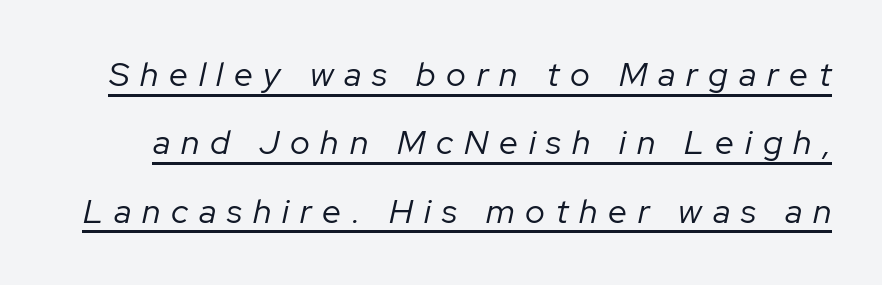
{"italic": "yes", "lean": "right", "slant_degrees": 12, "bold": "no", "weight": "regular", "width": "normal", "stroke_contrast": "low", "x_height": "medium", "monospaced": "no", "underline": "yes", "line_spacing": "loose", "line_spacing_ratio": 2.01, "letter_spacing": "wide", "letter_spacing_em": 0.32, "glyph_px": 34}
